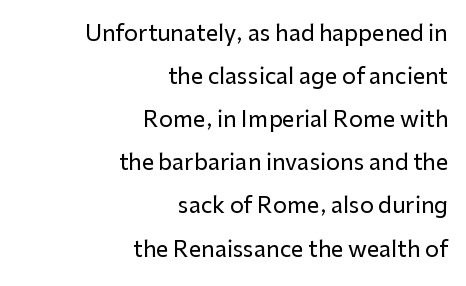
The leading is generous, giving the passage an open texture. Upright lettering throughout. The zone under the glyphs is completely vacant. Nobody touched the tracking dial on this one.
